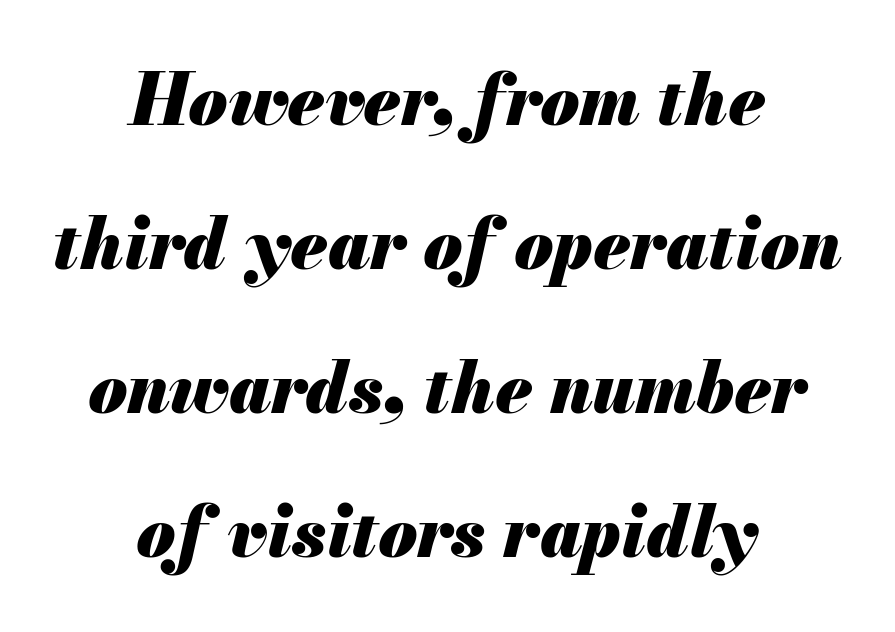
{"italic": "yes", "lean": "right", "slant_degrees": 13, "bold": "yes", "weight": "heavy", "width": "normal", "stroke_contrast": "medium", "x_height": "small", "monospaced": "no", "underline": "no", "align": "center", "line_spacing": "loose", "line_spacing_ratio": 2.03, "letter_spacing": "normal", "letter_spacing_em": 0.0, "glyph_px": 71}
